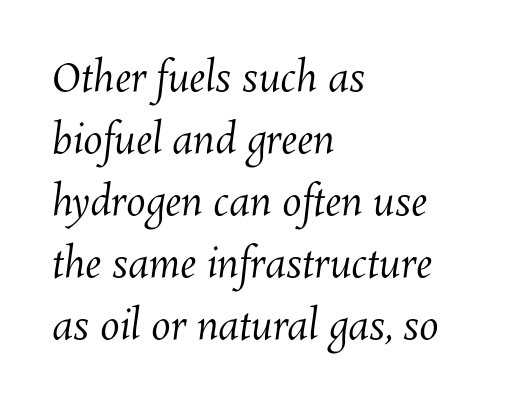
These lines keep a tight, regular rhythm from letter to letter. In CSS terms this would be text-align: left. Spacing verdict: proportional, widths tailored to each character. Weight: not bold — regular or lighter. Each new line begins a customary step beneath the previous one.
